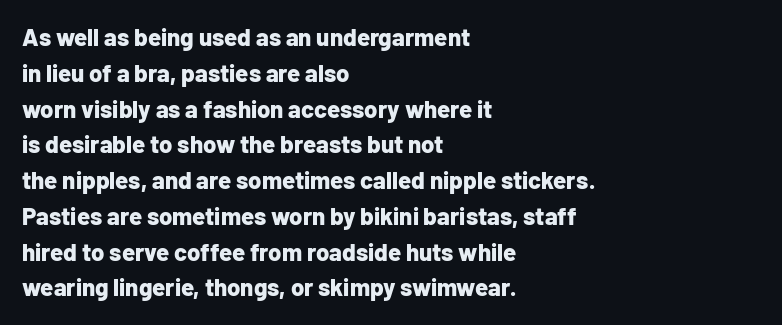
{"italic": "no", "bold": "yes", "underline": "no", "align": "left", "line_spacing": "normal", "line_spacing_ratio": 1.49, "letter_spacing": "normal", "letter_spacing_em": 0.0, "glyph_px": 24}
